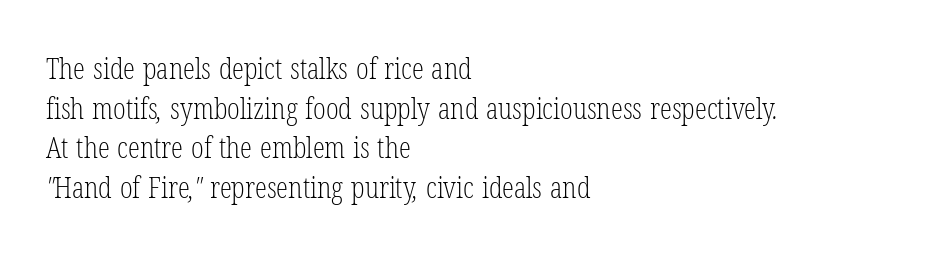
Q: Is the text bold? A: No.
Q: Is the typeface a serif or a sans-serif typeface? A: Serif.
Q: Is the text underlined? A: No.
Q: How is the paragraph aligned? A: Left-aligned.
Q: Is the spacing between letters normal or unusually wide? A: Normal.
Q: Is the spacing between lines tight, normal or loose? A: Normal.
Q: Width (condensed, normal, or wide)? A: Condensed.
Q: Stroke contrast? A: Low.
Q: x-height? A: Medium.
Q: Monospaced? A: No.
